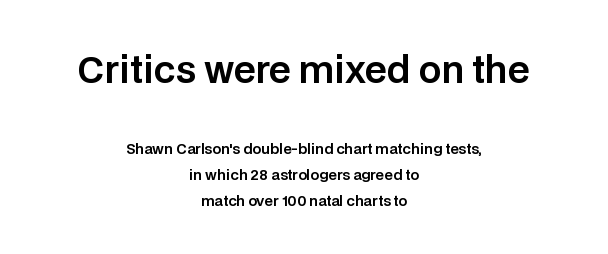
Q: Is the text italic (slanted)? A: No, it is upright.
Q: Is the typeface a serif or a sans-serif typeface? A: Sans-serif.
Q: Is the text underlined? A: No.
Q: How is the paragraph aligned? A: Centered.
Q: Is the spacing between letters normal or unusually wide? A: Normal.
Q: Which block of text is set in a larger size, the first (top) or the second (bottom)? A: The first (top) one.
Q: Width (condensed, normal, or wide)? A: Normal.
Q: Stroke contrast? A: Low.
Q: x-height? A: Large.
Q: Monospaced? A: No.
